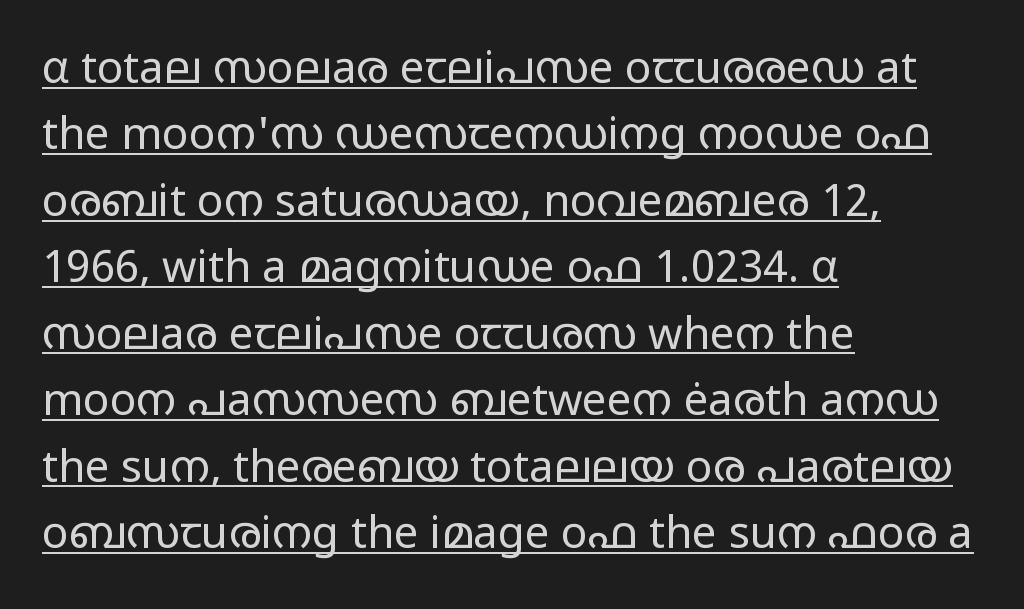
Q: Is the text bold? A: No.
Q: Is the text italic (slanted)? A: No, it is upright.
Q: Is the typeface a serif or a sans-serif typeface? A: Sans-serif.
Q: Is the text underlined? A: Yes.
Q: How is the paragraph aligned? A: Left-aligned.
Q: Is the spacing between letters normal or unusually wide? A: Normal.
Q: Is the spacing between lines tight, normal or loose? A: Normal.
Q: Width (condensed, normal, or wide)? A: Wide.
Q: Stroke contrast? A: Low.
Q: x-height? A: Medium.
Q: Monospaced? A: No.
